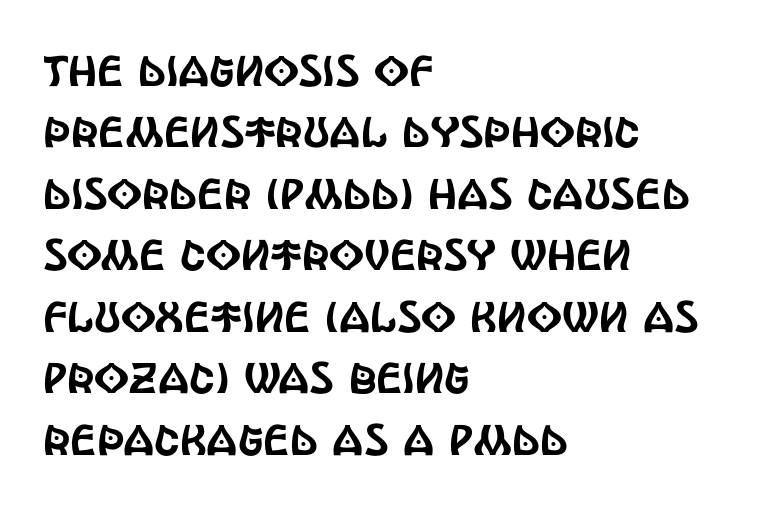
{"serif": "no", "italic": "no", "width": "condensed", "x_height": "large", "monospaced": "no", "underline": "no", "align": "left", "line_spacing": "normal", "line_spacing_ratio": 1.43, "letter_spacing": "normal", "letter_spacing_em": 0.0, "glyph_px": 43}
